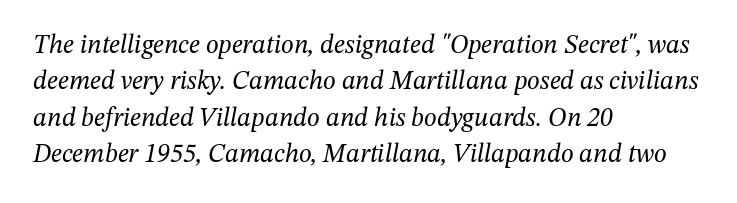
The image shows 26 px text type, italic (leaning right); set left-aligned, normal line spacing (1.4x), normal letter spacing, not underlined.
